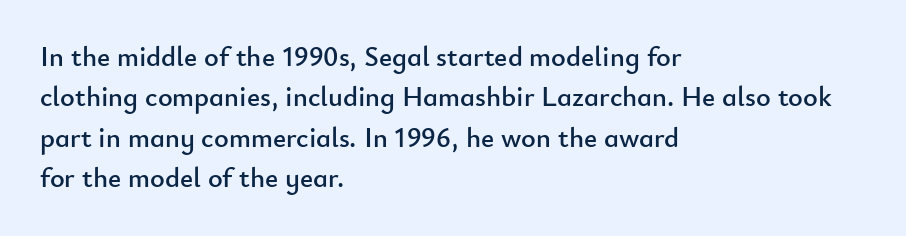
Standard letterfit; no display-style spreading of the glyphs. Does the leading feel generous? No, just average. No italicization has been applied; the sample stays upright. This is sans-serif lettering, the kind often seen on screens and signage. Think of a printed novel: that variable character pitch is what you see here. Underlining? Definitely not there.
